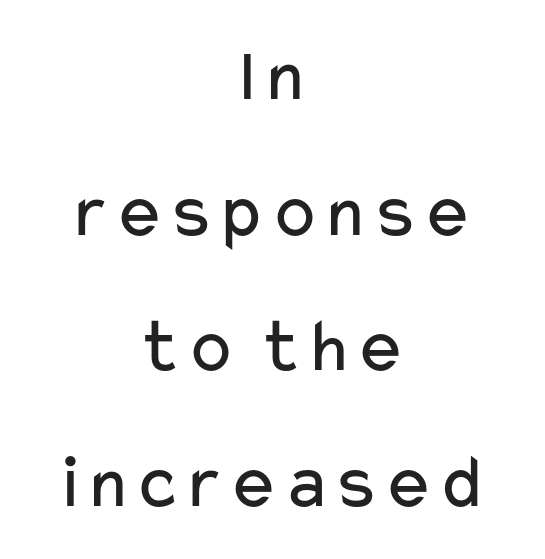
{"serif": "no", "italic": "no", "bold": "no", "weight": "regular", "width": "wide", "stroke_contrast": "low", "x_height": "medium", "monospaced": "no", "underline": "no", "align": "center", "line_spacing_ratio": 1.74, "letter_spacing": "normal", "letter_spacing_em": 0.0, "glyph_px": 78}
